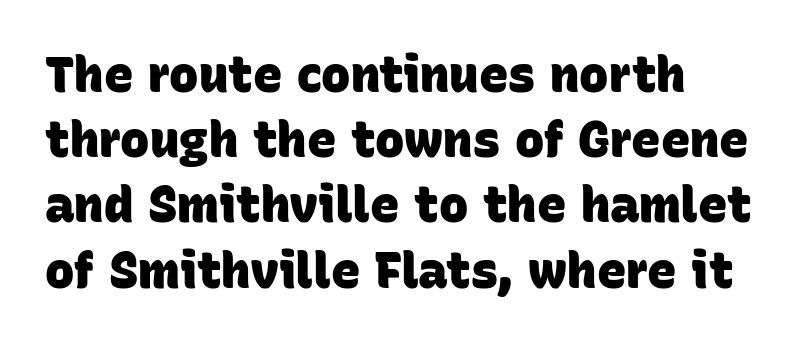
Q: Is the text bold? A: Yes.
Q: Is the typeface a serif or a sans-serif typeface? A: Sans-serif.
Q: Is the text underlined? A: No.
Q: Is the spacing between letters normal or unusually wide? A: Normal.
Q: Is the spacing between lines tight, normal or loose? A: Normal.
Q: Width (condensed, normal, or wide)? A: Normal.
Q: Stroke contrast? A: Low.
Q: x-height? A: Large.
Q: Monospaced? A: No.
